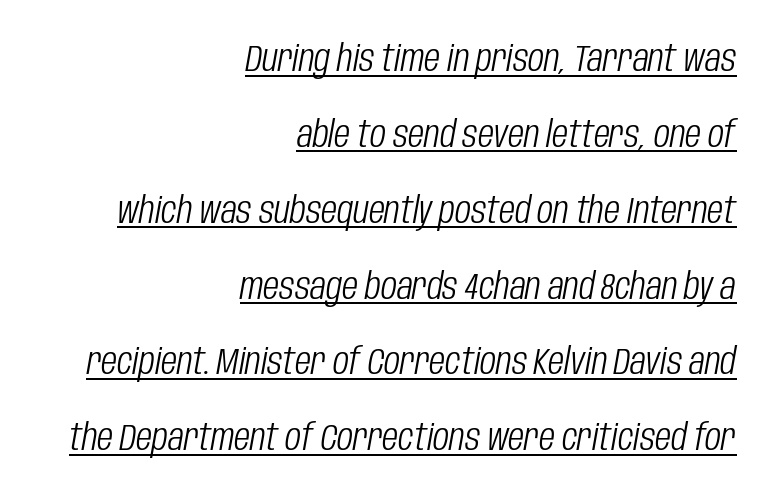
Italic? Definitely — the glyphs are oblique. Is this a fixed-width face? No — the glyphs have proportional, varying widths. Nothing unusual about the tracking: characters are spaced as the font intends. Vertically, the passage feels expansive, rows floating well apart.
